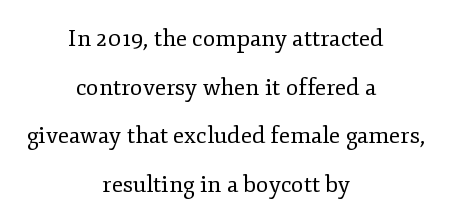
The image shows 23 px text type, upright; set centered, loose line spacing (2.11x), normal letter spacing, not underlined.
